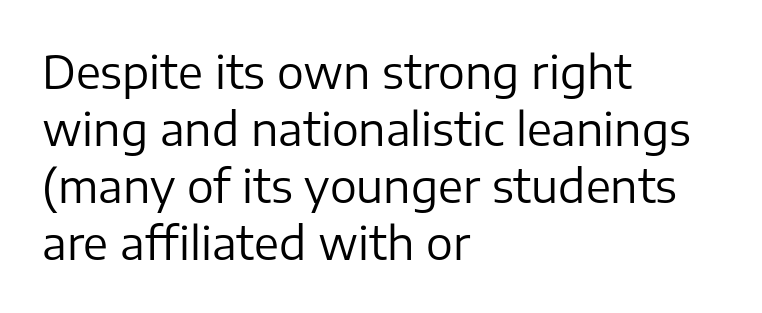
{"serif": "no", "italic": "no", "bold": "no", "weight": "regular", "width": "normal", "stroke_contrast": "low", "x_height": "medium", "monospaced": "no", "underline": "no", "align": "left", "line_spacing": "normal", "line_spacing_ratio": 1.27, "letter_spacing": "normal", "letter_spacing_em": 0.0, "glyph_px": 45}
